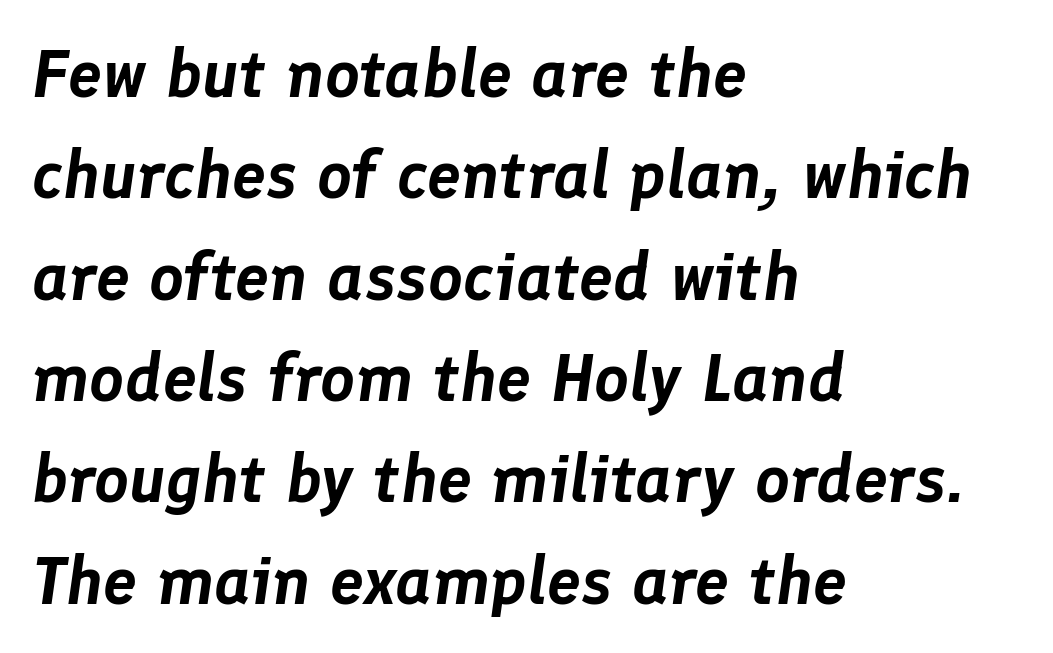
Character widths vary here, with narrow letters taking less room than wide ones. Reading down the column, the eye jumps a familiar distance to each next line. In terms of posture, this sample is oblique. Compared with typical body copy, the letter spacing here is the same. Does the copy run flush right? No — it runs flush left.
